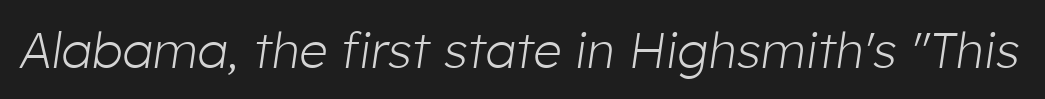
{"italic": "yes", "lean": "right", "slant_degrees": 8, "bold": "no", "weight": "light", "width": "normal", "stroke_contrast": "low", "x_height": "medium", "monospaced": "no", "underline": "no", "letter_spacing": "normal", "letter_spacing_em": 0.0, "glyph_px": 50}
